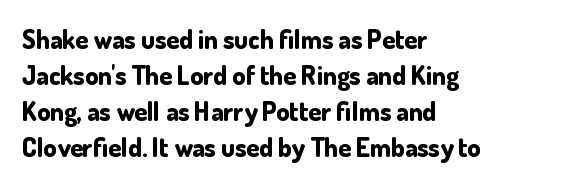
{"italic": "no", "bold": "yes", "underline": "no", "align": "left", "line_spacing": "normal", "line_spacing_ratio": 1.38, "letter_spacing": "normal", "letter_spacing_em": 0.0, "glyph_px": 26}
